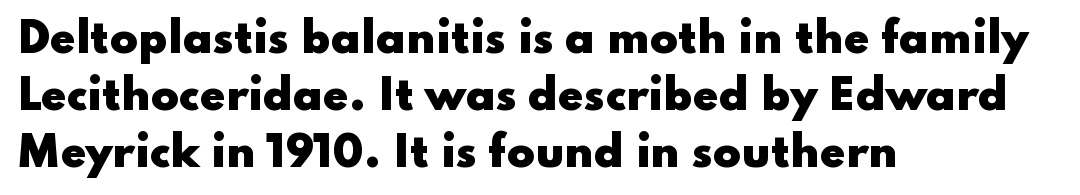
{"serif": "no", "italic": "no", "bold": "yes", "weight": "heavy", "width": "wide", "stroke_contrast": "low", "x_height": "small", "monospaced": "no", "underline": "no", "align": "left", "line_spacing": "normal", "line_spacing_ratio": 1.39, "letter_spacing": "normal", "letter_spacing_em": 0.0, "glyph_px": 41}
